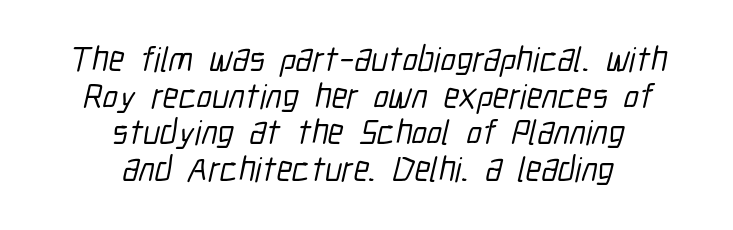
{"serif": "no", "width": "condensed", "stroke_contrast": "low", "x_height": "medium", "monospaced": "no", "underline": "no", "align": "center", "line_spacing": "tight", "line_spacing_ratio": 1.05, "letter_spacing": "normal", "letter_spacing_em": 0.0, "glyph_px": 35}
